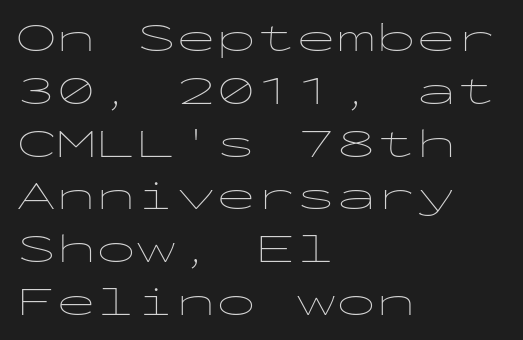
Q: Is the text bold? A: No.
Q: Is the text italic (slanted)? A: No, it is upright.
Q: Is the typeface a serif or a sans-serif typeface? A: Sans-serif.
Q: Is the text underlined? A: No.
Q: How is the paragraph aligned? A: Left-aligned.
Q: Is the spacing between letters normal or unusually wide? A: Normal.
Q: Is the spacing between lines tight, normal or loose? A: Normal.
Q: Width (condensed, normal, or wide)? A: Wide.
Q: Stroke contrast? A: Low.
Q: x-height? A: Medium.
Q: Monospaced? A: Yes.
